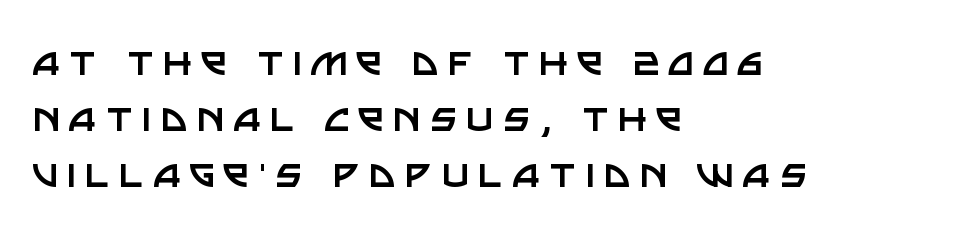
{"serif": "no", "italic": "no", "bold": "no", "weight": "regular", "width": "normal", "stroke_contrast": "low", "x_height": "large", "monospaced": "no", "underline": "no", "align": "left", "line_spacing_ratio": 1.19, "glyph_px": 47}
